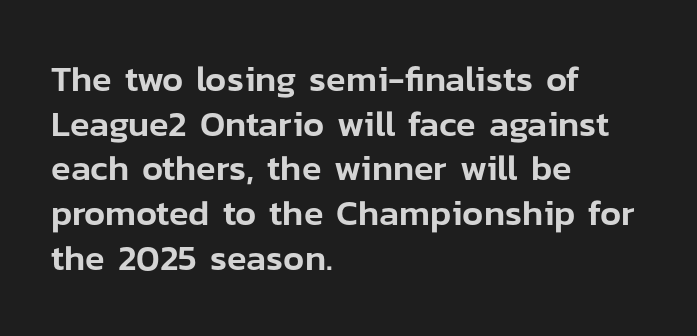
Q: Is the text italic (slanted)? A: No, it is upright.
Q: Is the typeface a serif or a sans-serif typeface? A: Sans-serif.
Q: Is the text underlined? A: No.
Q: How is the paragraph aligned? A: Left-aligned.
Q: Is the spacing between letters normal or unusually wide? A: Normal.
Q: Width (condensed, normal, or wide)? A: Normal.
Q: Stroke contrast? A: Low.
Q: x-height? A: Medium.
Q: Monospaced? A: No.
